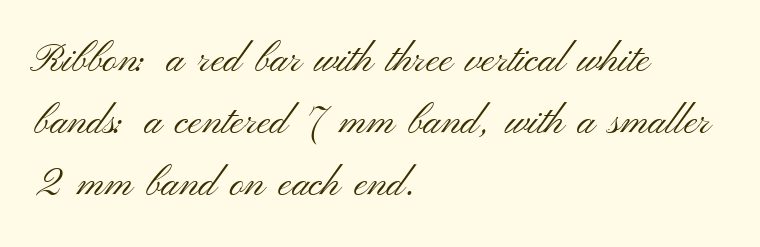
{"serif": "no", "bold": "no", "weight": "light", "width": "wide", "stroke_contrast": "medium", "x_height": "small", "monospaced": "no", "underline": "no", "align": "left", "line_spacing": "normal", "line_spacing_ratio": 1.55, "letter_spacing": "normal", "letter_spacing_em": 0.0, "glyph_px": 40}
